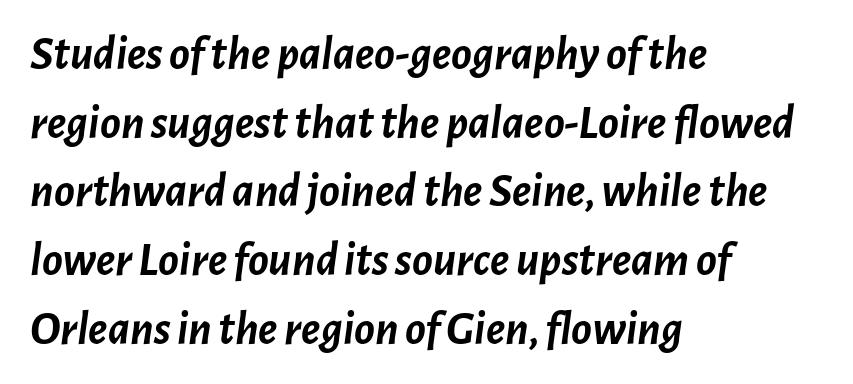
These words are printed bold, with thick strokes throughout. This rendering features lettering with no underline. The lettering tilts uniformly, giving the passage an italic look. Casual observation: everything's shoved over to the left.
